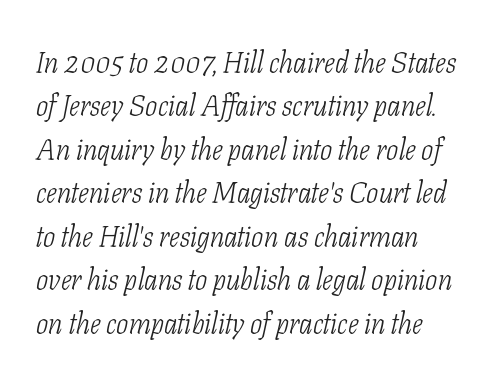
These lines are composed in type with serifs. Proportional: the letters do not fall into vertical columns. Anything drawn beneath the words? Only blank space. Compared with typical paragraphs, the rows here are spaced about the same. The gaps between neighbouring characters are ordinary and unremarkable.
